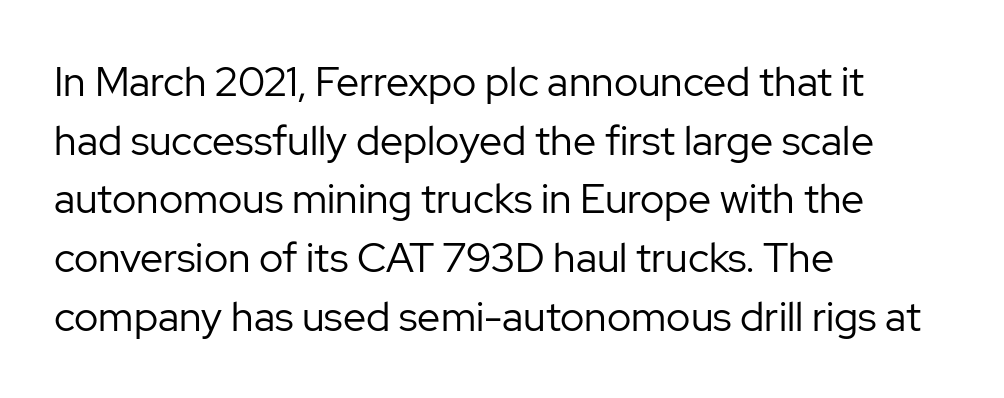
Q: Is the text bold? A: No.
Q: Is the text italic (slanted)? A: No, it is upright.
Q: Is the typeface a serif or a sans-serif typeface? A: Sans-serif.
Q: Is the text underlined? A: No.
Q: How is the paragraph aligned? A: Left-aligned.
Q: Is the spacing between letters normal or unusually wide? A: Normal.
Q: Is the spacing between lines tight, normal or loose? A: Normal.
Q: Width (condensed, normal, or wide)? A: Normal.
Q: Stroke contrast? A: Low.
Q: x-height? A: Medium.
Q: Monospaced? A: No.
